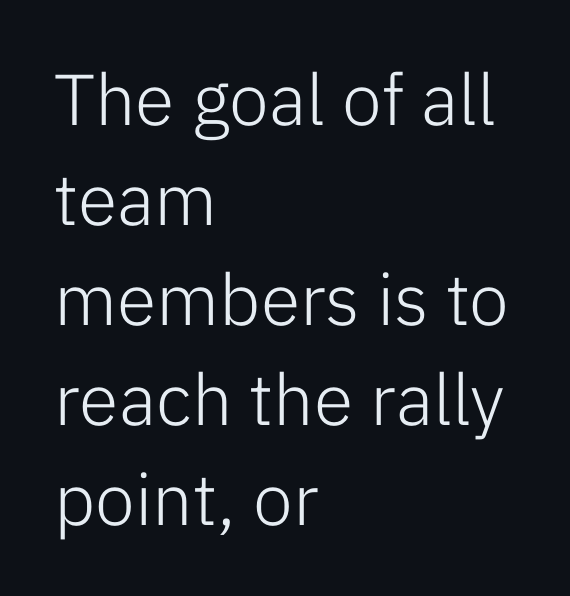
The image shows 72 px light sans-serif type, upright; set left-aligned, normal line spacing (1.39x), normal letter spacing, not underlined; low stroke contrast and a medium x-height.
